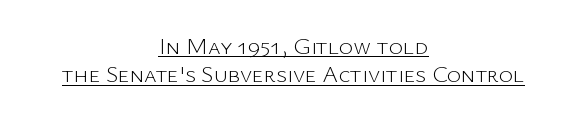
The image shows 24 px text type, upright; set centered, line spacing 1.18x, normal letter spacing, underlined.
